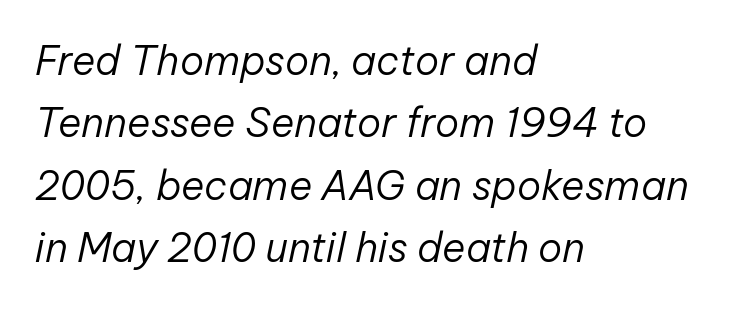
Counters stay open thanks to moderate or lighter strokes. Interline gaps are of average width in this sample. These lines are rendered in a variable-pitch font. Clear beneath every line of the passage. Where is the straight margin? On the left.
